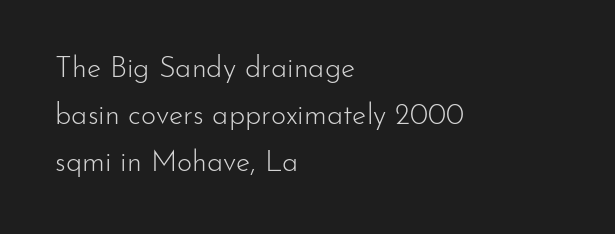
The image shows 29 px light sans-serif type, upright; set left-aligned, normal line spacing (1.62x), normal letter spacing, not underlined; low stroke contrast and a small x-height.
